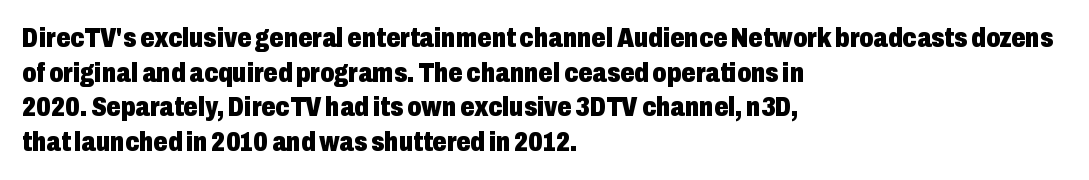
Q: Is the text bold? A: Yes.
Q: Is the text italic (slanted)? A: No, it is upright.
Q: Is the typeface a serif or a sans-serif typeface? A: Sans-serif.
Q: Is the text underlined? A: No.
Q: How is the paragraph aligned? A: Left-aligned.
Q: Is the spacing between letters normal or unusually wide? A: Normal.
Q: Width (condensed, normal, or wide)? A: Condensed.
Q: Stroke contrast? A: Low.
Q: x-height? A: Medium.
Q: Monospaced? A: No.
